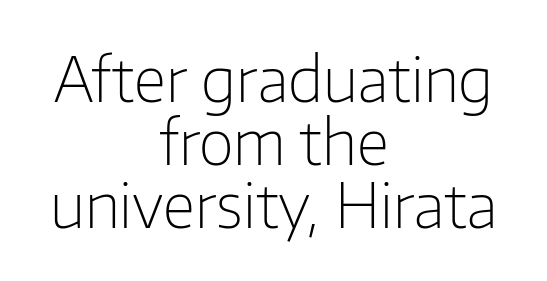
The space between consecutive lines is stingy. This sample uses plain, unmodified letter spacing. The glyphs are unaccompanied by any horizontal stroke below them. Each letter keeps its own natural width here, so spacing adapts to shape.
